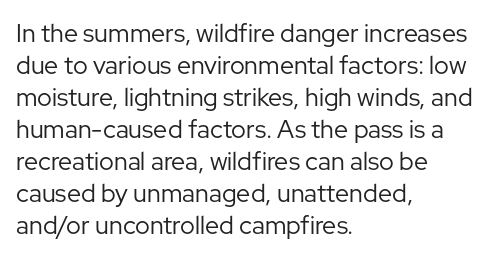
Q: Is the text bold? A: No.
Q: Is the text italic (slanted)? A: No, it is upright.
Q: Is the text underlined? A: No.
Q: How is the paragraph aligned? A: Left-aligned.
Q: Is the spacing between letters normal or unusually wide? A: Normal.
Q: Is the spacing between lines tight, normal or loose? A: Normal.
